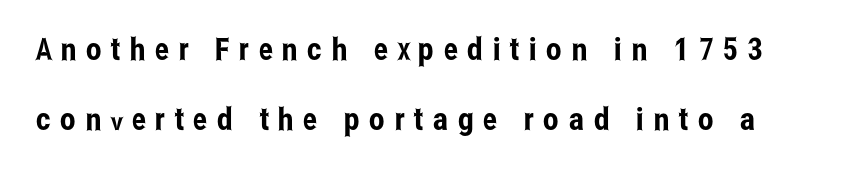
{"serif": "no", "italic": "no", "width": "condensed", "stroke_contrast": "low", "x_height": "medium", "monospaced": "no", "underline": "no", "line_spacing": "loose", "line_spacing_ratio": 2.25, "letter_spacing": "wide", "letter_spacing_em": 0.31, "glyph_px": 31}
